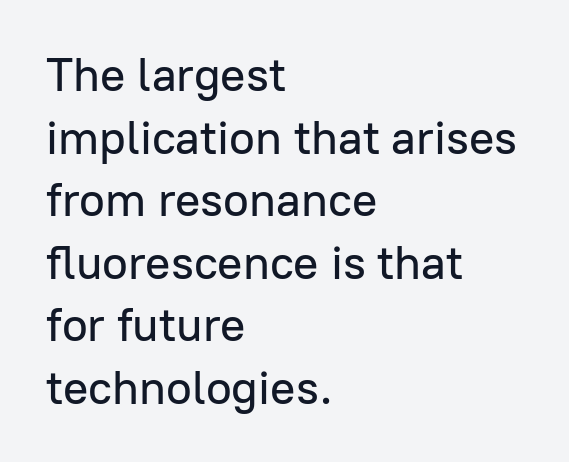
The image shows 47 px sans-serif type, upright; set left-aligned, normal line spacing (1.33x), normal letter spacing, not underlined; low stroke contrast and a medium x-height.
